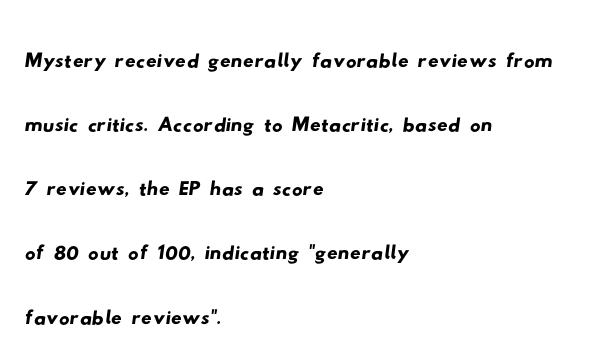
The image shows 53 px wide sans-serif type; set left-aligned, line spacing 1.21x, normal letter spacing, not underlined; low stroke contrast and a small x-height.
